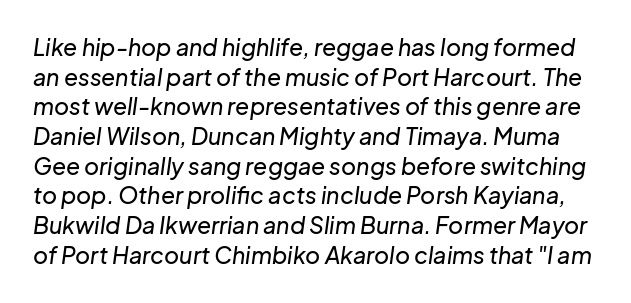
{"italic": "yes", "lean": "right", "slant_degrees": 8, "underline": "no", "line_spacing": "normal", "line_spacing_ratio": 1.29, "letter_spacing": "normal", "letter_spacing_em": 0.0, "glyph_px": 23}
